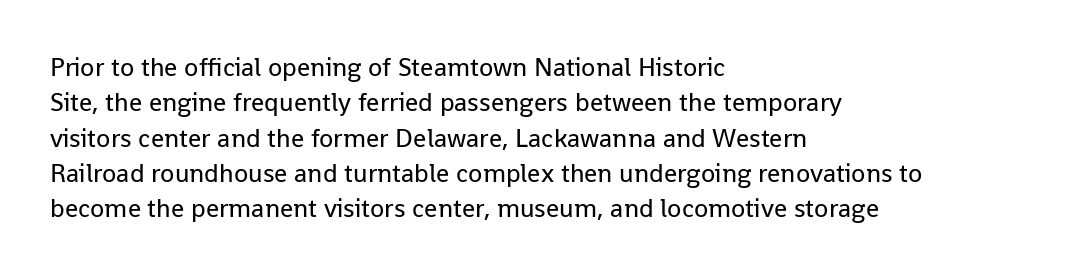
{"italic": "no", "bold": "no", "underline": "no", "align": "left", "line_spacing": "normal", "line_spacing_ratio": 1.36, "letter_spacing": "normal", "letter_spacing_em": 0.0, "glyph_px": 26}
